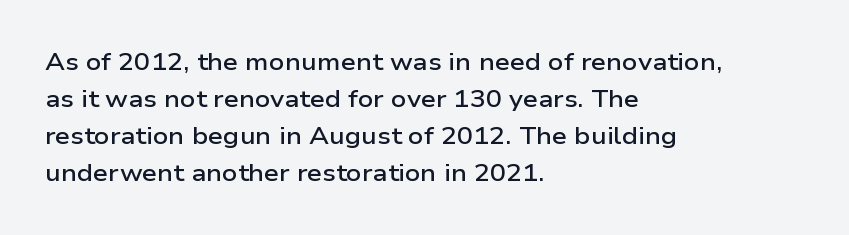
The image shows 24 px text type, upright; set left-aligned, normal line spacing (1.54x), normal letter spacing, not underlined.
